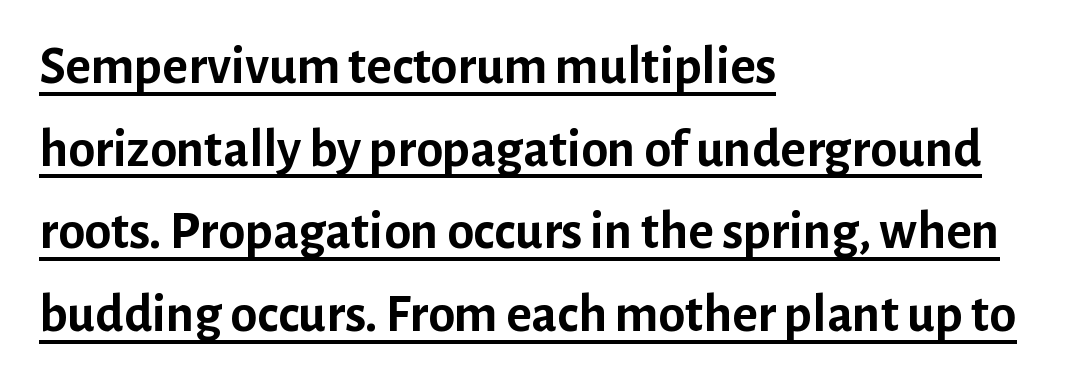
The tracking reads as untouched default to a designer's eye. Note the varied advance widths — an 'i' is clearly narrower than an 'm'. The typesetter has applied underlining to the passage shown. The passage shown is emphatically bold.
